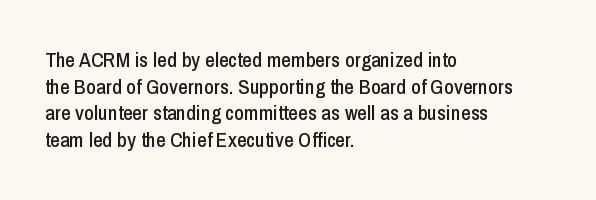
Q: Is the text italic (slanted)? A: No, it is upright.
Q: Is the text underlined? A: No.
Q: How is the paragraph aligned? A: Left-aligned.
Q: Is the spacing between letters normal or unusually wide? A: Normal.
Q: Is the spacing between lines tight, normal or loose? A: Normal.
